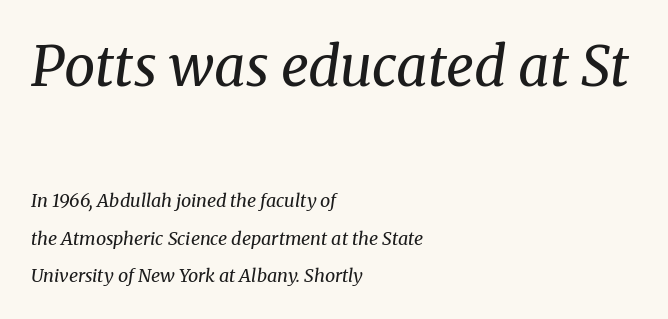
Just letters on the line, the space beneath them empty. One glance says open: line gaps are wider than usual. Note: serifs present on the glyphs. The font is comparable to plain body text, perhaps lighter. You get the large type first, then a drop to smaller type. How are the letters spaced? Ordinarily, with no added tracking.
